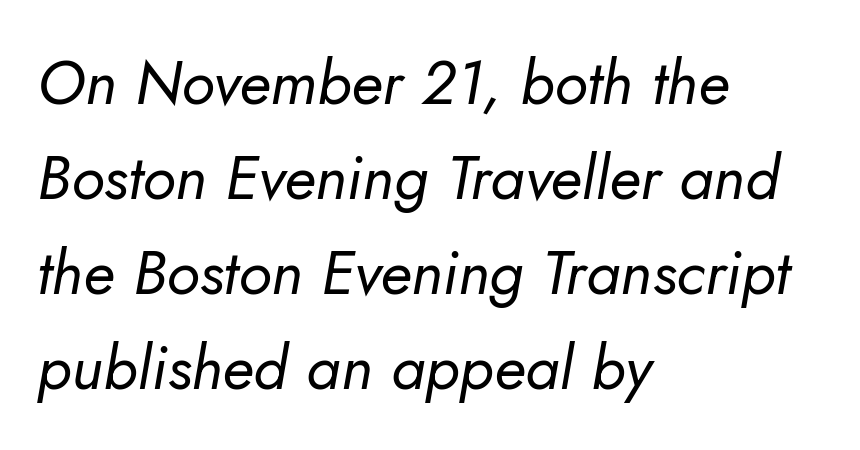
The image shows 62 px regular-weight type, italic (leaning right); set left-aligned, normal line spacing (1.53x), normal letter spacing, not underlined; low stroke contrast and a small x-height.
